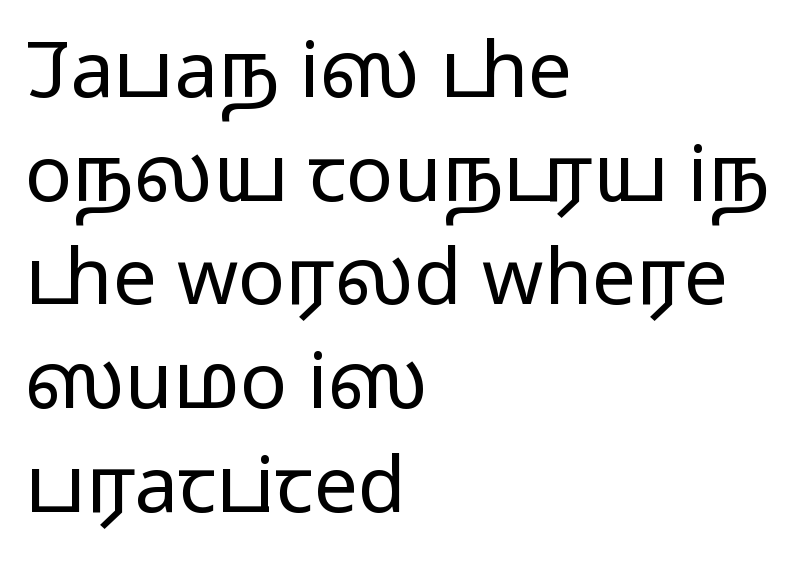
The letterforms sit shoulder to shoulder at normal distance. Underlining? Definitely not there. The typography opts for an upright posture over an oblique one. What kind of face is this? One without serifs — a sans.
